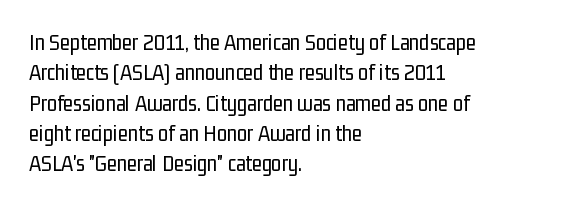
The image shows 23 px text type, upright; set left-aligned, normal line spacing (1.32x), normal letter spacing, not underlined.
